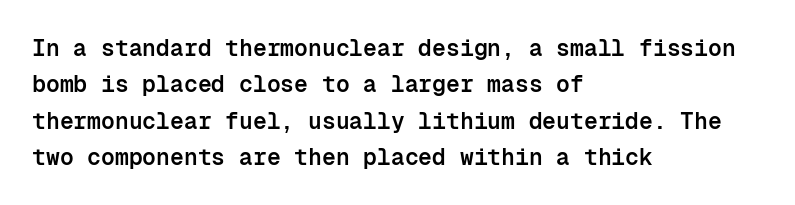
Q: Is the text bold? A: Semi-bold.
Q: Is the text italic (slanted)? A: No, it is upright.
Q: Is the text underlined? A: No.
Q: How is the paragraph aligned? A: Left-aligned.
Q: Is the spacing between letters normal or unusually wide? A: Normal.
Q: Is the spacing between lines tight, normal or loose? A: Normal.
